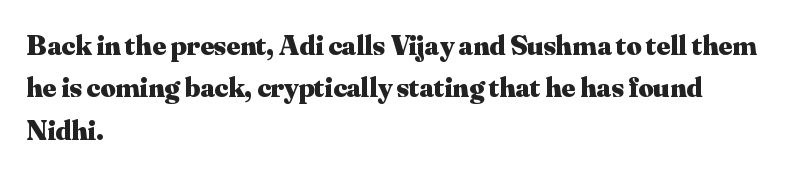
The image shows 29 px heavy serif type, upright; set left-aligned, normal line spacing (1.46x), normal letter spacing, not underlined; medium stroke contrast and a small x-height.
